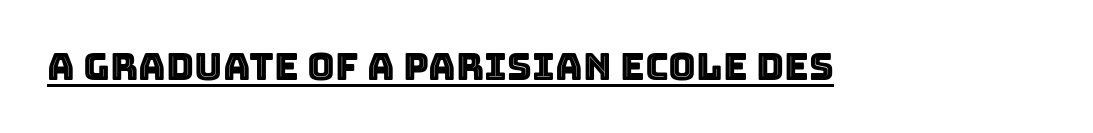
Q: Is the text italic (slanted)? A: No, it is upright.
Q: Is the text underlined? A: Yes.
Q: Is the spacing between letters normal or unusually wide? A: Normal.
Q: Width (condensed, normal, or wide)? A: Normal.
Q: x-height? A: Large.
Q: Monospaced? A: No.
